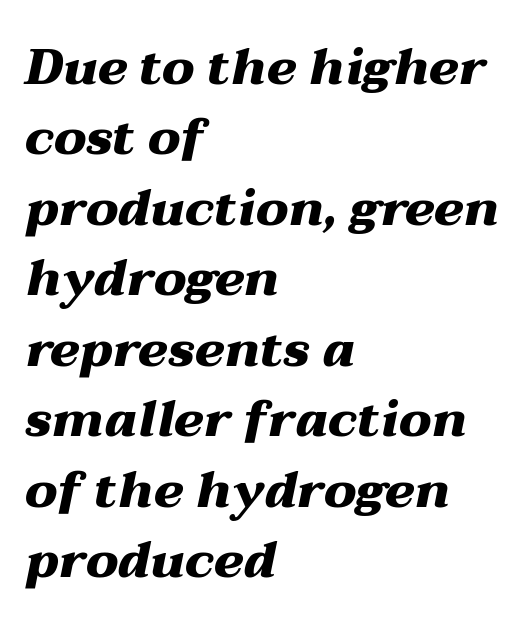
Q: Is the text bold? A: Yes.
Q: Is the text italic (slanted)? A: Yes, it leans right by about 12 degrees.
Q: Is the text underlined? A: No.
Q: How is the paragraph aligned? A: Left-aligned.
Q: Is the spacing between letters normal or unusually wide? A: Normal.
Q: Is the spacing between lines tight, normal or loose? A: Normal.
Q: Width (condensed, normal, or wide)? A: Wide.
Q: Stroke contrast? A: Medium.
Q: x-height? A: Medium.
Q: Monospaced? A: No.
